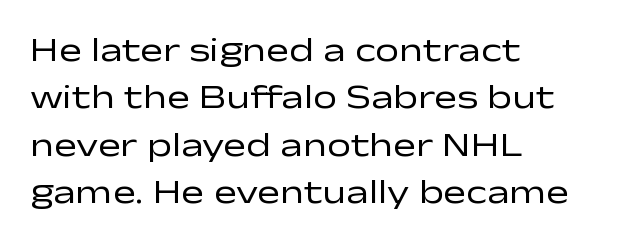
{"serif": "no", "italic": "no", "bold": "no", "weight": "regular", "width": "wide", "stroke_contrast": "low", "x_height": "medium", "monospaced": "no", "underline": "no", "align": "left", "line_spacing": "normal", "line_spacing_ratio": 1.39, "letter_spacing": "normal", "letter_spacing_em": 0.0, "glyph_px": 34}
